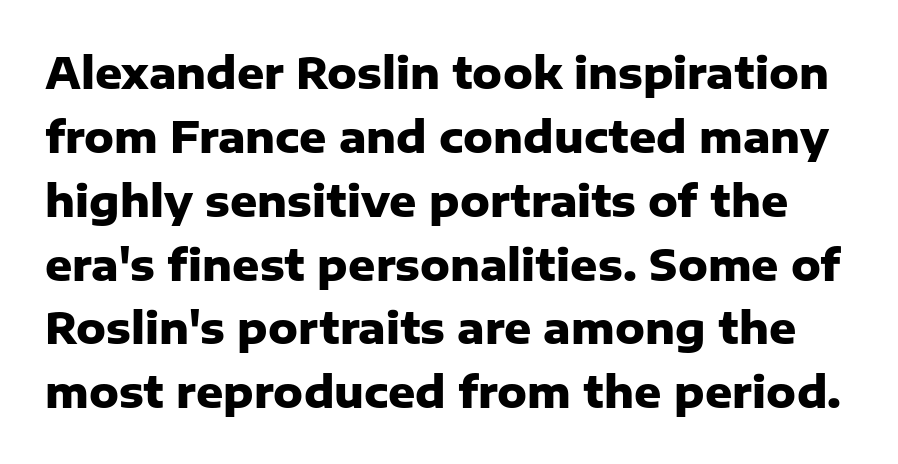
Q: Is the text bold? A: Yes.
Q: Is the text italic (slanted)? A: No, it is upright.
Q: Is the typeface a serif or a sans-serif typeface? A: Sans-serif.
Q: Is the text underlined? A: No.
Q: Is the spacing between letters normal or unusually wide? A: Normal.
Q: Is the spacing between lines tight, normal or loose? A: Normal.
Q: Width (condensed, normal, or wide)? A: Normal.
Q: Stroke contrast? A: Low.
Q: x-height? A: Medium.
Q: Monospaced? A: No.
